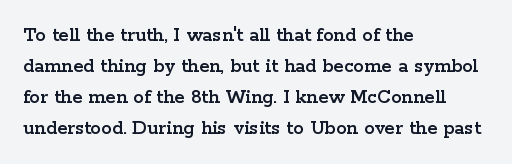
Q: Is the text italic (slanted)? A: No, it is upright.
Q: Is the text underlined? A: No.
Q: How is the paragraph aligned? A: Left-aligned.
Q: Is the spacing between letters normal or unusually wide? A: Normal.
Q: Is the spacing between lines tight, normal or loose? A: Normal.
